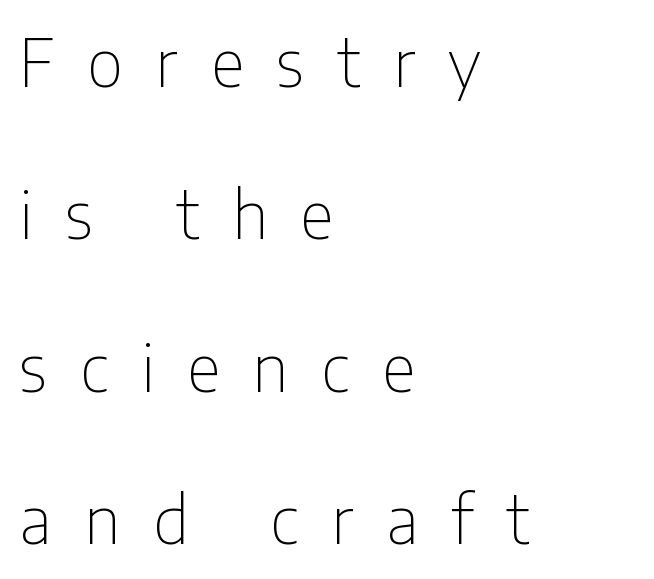
Visually the block forms a straight wall on the left and a jagged coastline on the right. Ascenders rise straight up at ninety degrees. A great deal of white space separates one row of letters from the next. Rule under the text: the space is simply empty.
